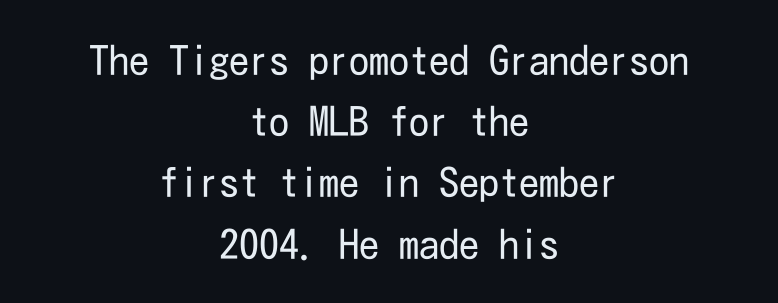
The weight would be labelled regular, book, light, or lighter still. Has an underline been added? It has not. Designer's note — italics off, roman on. Does the leading feel generous? No, just average.
